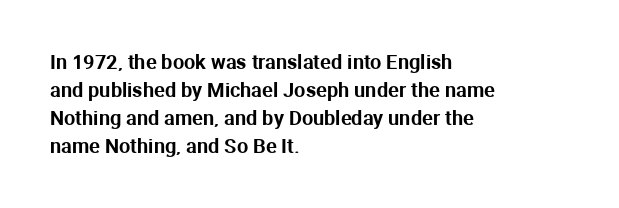
The image shows 20 px text type, upright; set left-aligned, normal line spacing (1.4x), normal letter spacing, not underlined.
